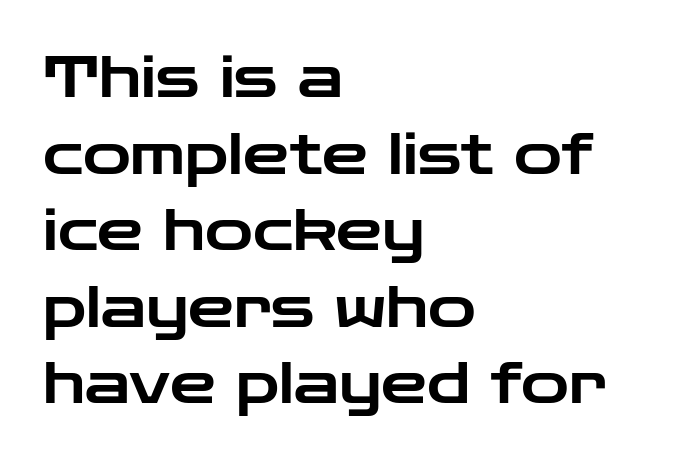
Q: Is the text italic (slanted)? A: No, it is upright.
Q: Is the typeface a serif or a sans-serif typeface? A: Sans-serif.
Q: Is the text underlined? A: No.
Q: How is the paragraph aligned? A: Left-aligned.
Q: Is the spacing between letters normal or unusually wide? A: Normal.
Q: Is the spacing between lines tight, normal or loose? A: Normal.
Q: Width (condensed, normal, or wide)? A: Wide.
Q: Stroke contrast? A: Low.
Q: x-height? A: Medium.
Q: Monospaced? A: No.
